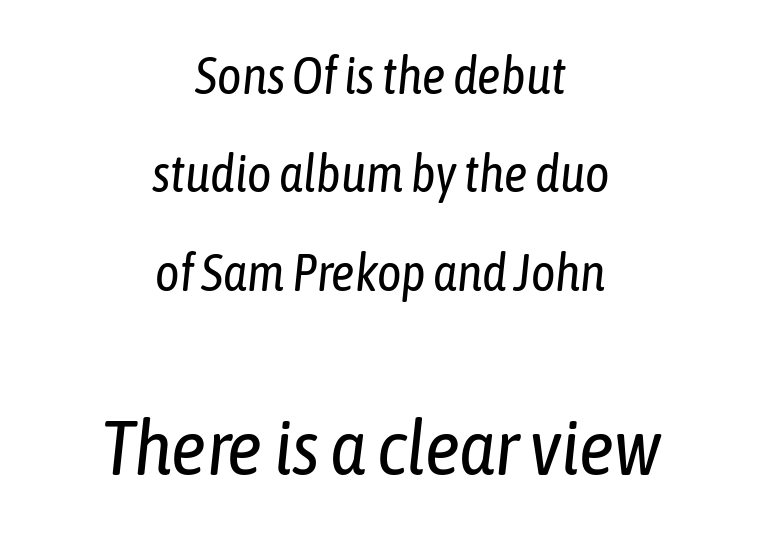
Looks like regular typesetting: each glyph gets only the width it needs. This reads as an unemphasized weight, regular at the heaviest. Leftover space on each line is divided equally before and after the words. The zone under the glyphs is completely vacant. This sample uses an oblique cut, with every glyph tilted off the vertical. The second block has been scaled up relative to the first.
